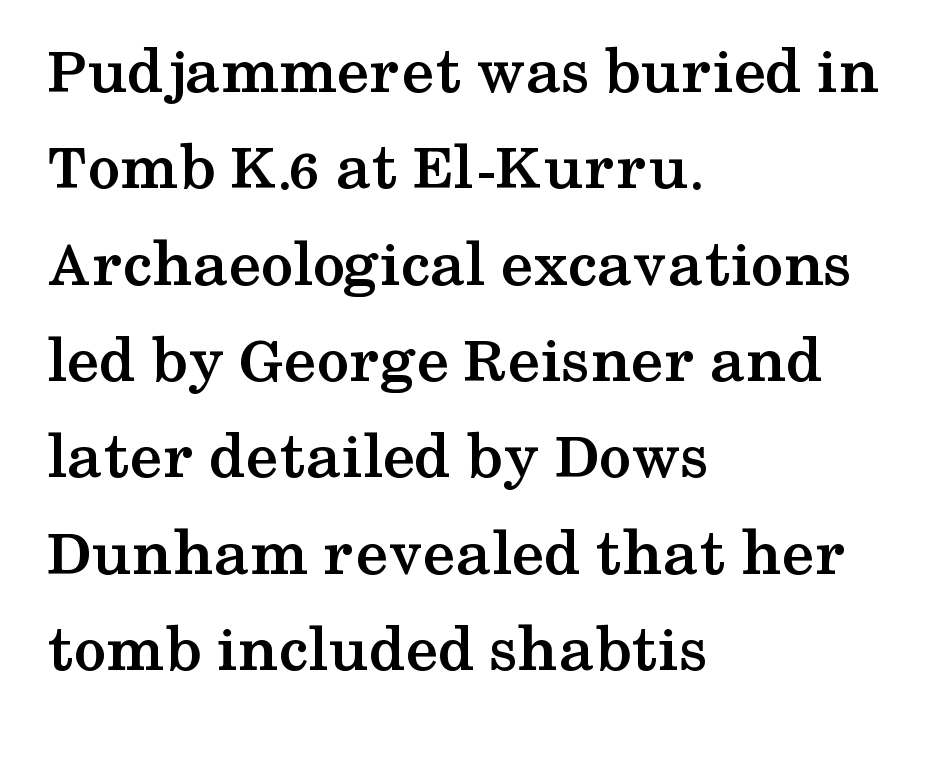
Q: Is the text bold? A: Yes.
Q: Is the text italic (slanted)? A: No, it is upright.
Q: Is the typeface a serif or a sans-serif typeface? A: Serif.
Q: Is the text underlined? A: No.
Q: How is the paragraph aligned? A: Left-aligned.
Q: Is the spacing between letters normal or unusually wide? A: Normal.
Q: Is the spacing between lines tight, normal or loose? A: Normal.
Q: Width (condensed, normal, or wide)? A: Wide.
Q: Stroke contrast? A: Medium.
Q: x-height? A: Medium.
Q: Monospaced? A: No.
